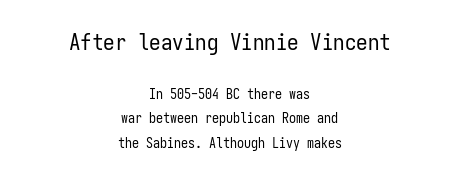
The image shows 23 px text type, upright; set centered, line spacing 1.73x, normal letter spacing, not underlined; the first (top) block is 1.64x larger.
